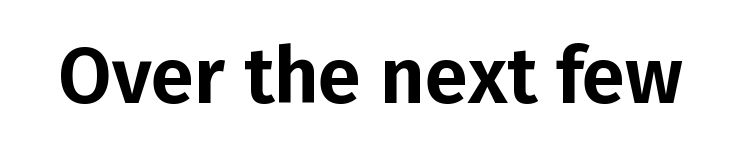
The space directly below the letters is spotless. Serif or sans? Sans — the stroke terminals are bare. The specimen reads as upright at a glance. The letters advance in unequal steps, a hallmark of proportional type. Inter-character spacing is left at the font's built-in metrics.
